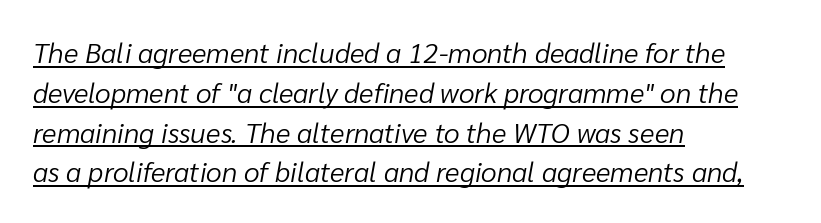
Q: Is the text bold? A: No.
Q: Is the text italic (slanted)? A: Yes, it leans right by about 10 degrees.
Q: Is the text underlined? A: Yes.
Q: How is the paragraph aligned? A: Left-aligned.
Q: Is the spacing between letters normal or unusually wide? A: Normal.
Q: Is the spacing between lines tight, normal or loose? A: Normal.
Q: Width (condensed, normal, or wide)? A: Normal.
Q: Stroke contrast? A: Low.
Q: x-height? A: Medium.
Q: Monospaced? A: No.
